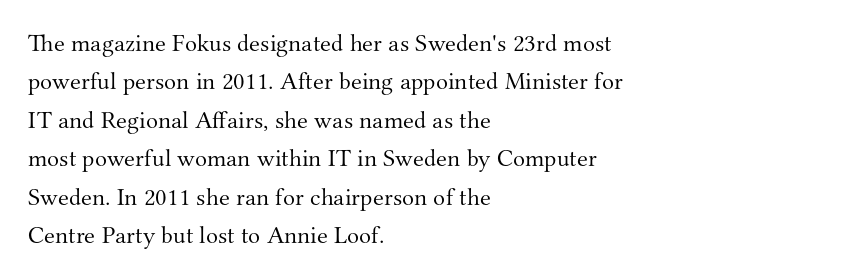
Q: Is the text bold? A: No.
Q: Is the text italic (slanted)? A: No, it is upright.
Q: Is the text underlined? A: No.
Q: How is the paragraph aligned? A: Left-aligned.
Q: Is the spacing between letters normal or unusually wide? A: Normal.
Q: Is the spacing between lines tight, normal or loose? A: Normal.
